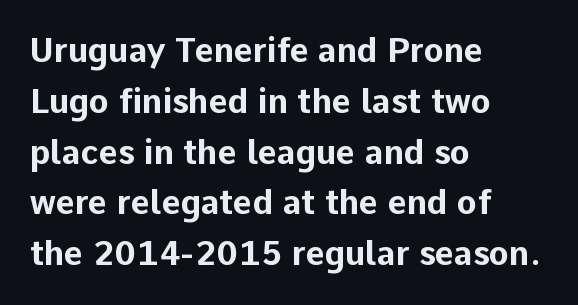
How are the letters spaced? Ordinarily, with no added tracking. The space directly below the letters is spotless. Reading down the block, your eye returns to a fixed left position each line. Chunky letters — that's bold for sure.
